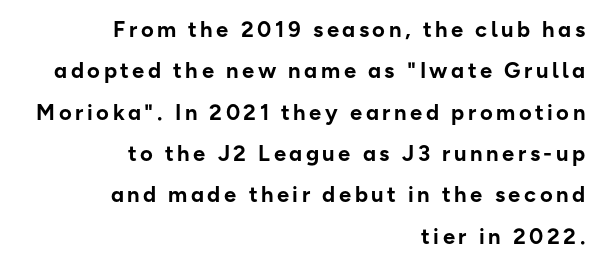
The specimen reads as upright at a glance. Does the copy run flush right? Yes — the right margin is perfectly even. The gap between lines stays unmarked. Plenty of ink on the page — the face is bold.
